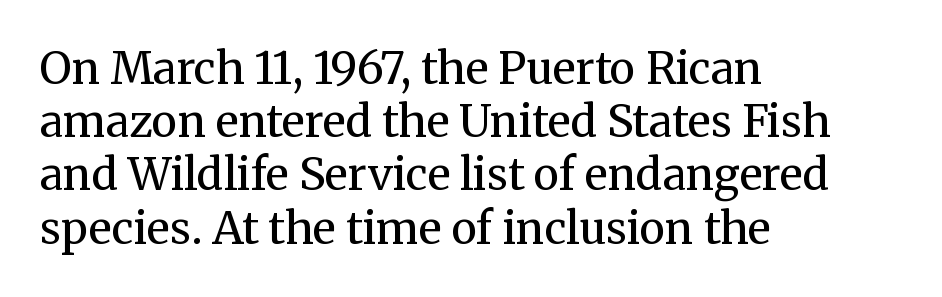
Q: Is the text bold? A: No.
Q: Is the text italic (slanted)? A: No, it is upright.
Q: Is the typeface a serif or a sans-serif typeface? A: Serif.
Q: Is the text underlined? A: No.
Q: How is the paragraph aligned? A: Left-aligned.
Q: Is the spacing between letters normal or unusually wide? A: Normal.
Q: Width (condensed, normal, or wide)? A: Normal.
Q: Stroke contrast? A: Medium.
Q: x-height? A: Medium.
Q: Monospaced? A: No.
